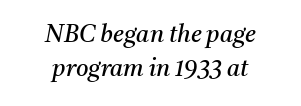
{"italic": "yes", "lean": "right", "slant_degrees": 11, "bold": "no", "underline": "no", "align": "center", "line_spacing": "normal", "line_spacing_ratio": 1.43, "letter_spacing": "normal", "letter_spacing_em": 0.0, "glyph_px": 24}
